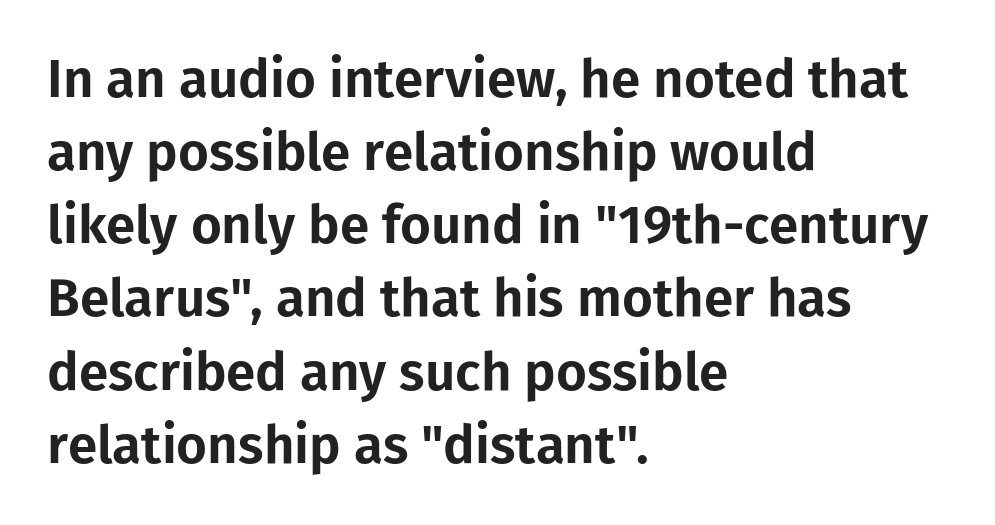
{"serif": "no", "italic": "no", "width": "normal", "stroke_contrast": "low", "x_height": "medium", "monospaced": "no", "underline": "no", "align": "left", "line_spacing": "normal", "line_spacing_ratio": 1.38, "letter_spacing": "normal", "letter_spacing_em": 0.0, "glyph_px": 53}
